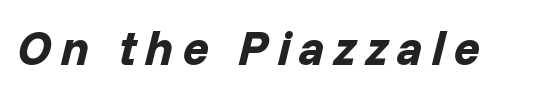
The image shows 48 px bold type, italic (leaning right); set not underlined; low stroke contrast and a medium x-height.
